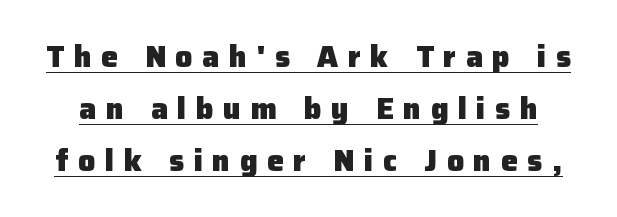
Q: Is the text bold? A: Yes.
Q: Is the text italic (slanted)? A: No, it is upright.
Q: Is the typeface a serif or a sans-serif typeface? A: Sans-serif.
Q: Is the text underlined? A: Yes.
Q: Is the spacing between letters normal or unusually wide? A: Unusually wide.
Q: Width (condensed, normal, or wide)? A: Normal.
Q: Stroke contrast? A: Low.
Q: x-height? A: Medium.
Q: Monospaced? A: No.
